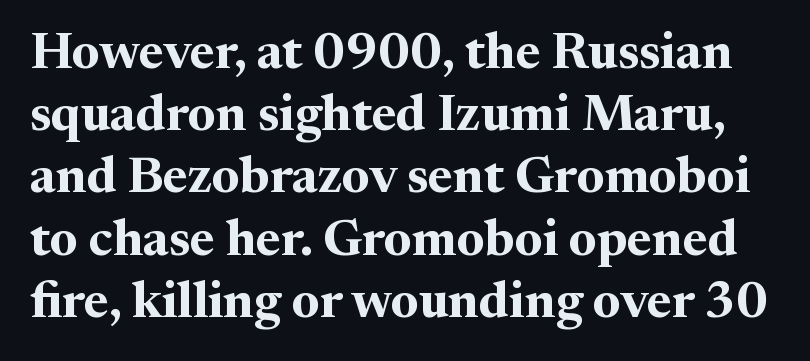
The image shows 51 px bold serif type, upright; set line spacing 1.22x, normal letter spacing, not underlined; medium stroke contrast and a medium x-height.
